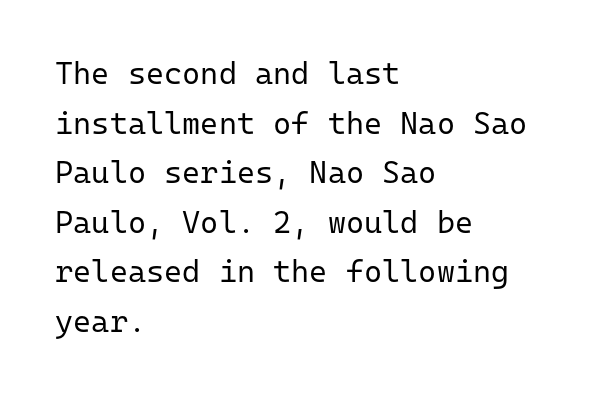
The image shows 31 px regular-weight sans-serif type, upright, monospaced; set left-aligned, normal line spacing (1.6x), normal letter spacing, not underlined; low stroke contrast and a medium x-height.
